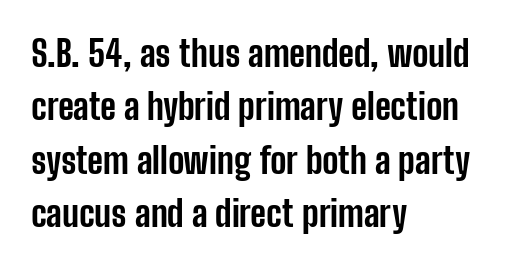
Unmarked baselines from the first word to the last. Compared with typical body copy, the letter spacing here is the same. Heft: maximum for text — a bold. You could not count columns in this text — the font is proportionally spaced. Layout note: lines flush left.
